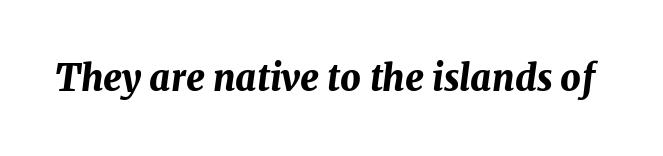
Q: Is the text bold? A: Yes.
Q: Is the text italic (slanted)? A: Yes, it leans right by about 7 degrees.
Q: Is the text underlined? A: No.
Q: Is the spacing between letters normal or unusually wide? A: Normal.
Q: Width (condensed, normal, or wide)? A: Normal.
Q: Stroke contrast? A: Medium.
Q: x-height? A: Medium.
Q: Monospaced? A: No.
